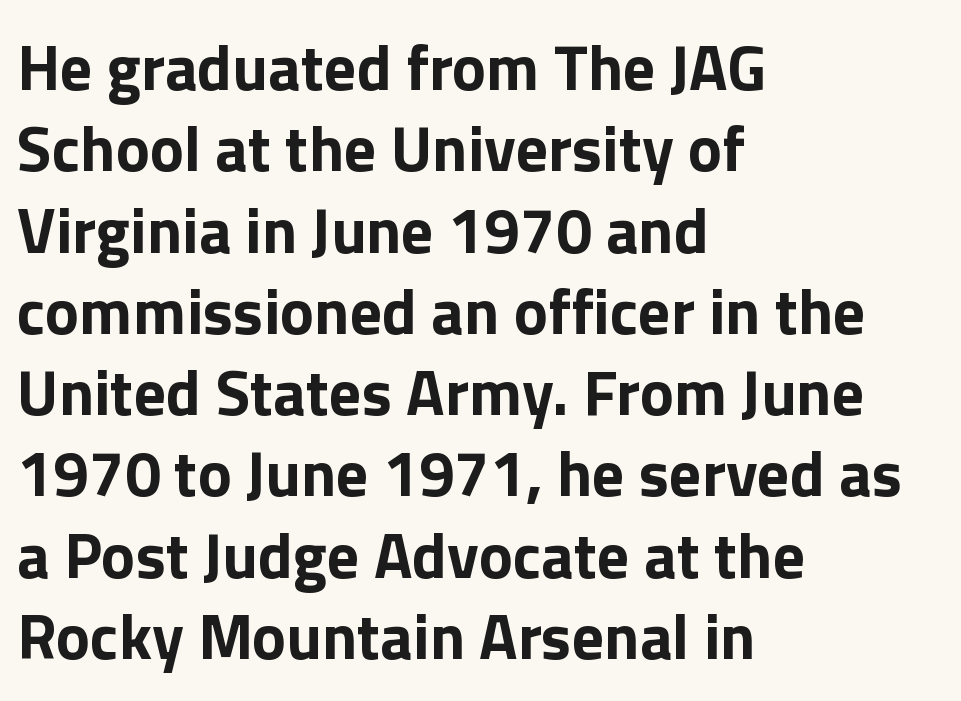
{"serif": "no", "italic": "no", "bold": "yes", "weight": "bold", "width": "normal", "x_height": "medium", "monospaced": "no", "underline": "no", "align": "left", "line_spacing": "normal", "line_spacing_ratio": 1.27, "letter_spacing": "normal", "letter_spacing_em": 0.0, "glyph_px": 64}
